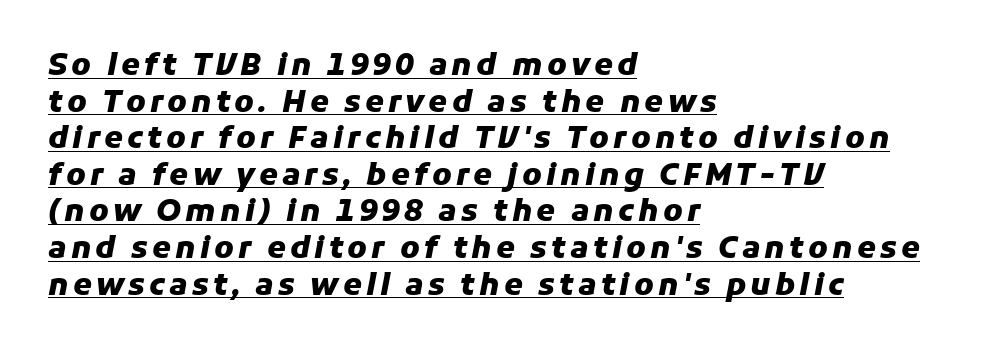
These characters rest on top of a visible drawn line. Its strokes are broad and dark, the hallmark of bold type. The paragraph has a hard left edge and a soft right edge. Compared with ordinary roman type, these characters are visibly tilted. Is this a fixed-width face? No — the glyphs have proportional, varying widths.
